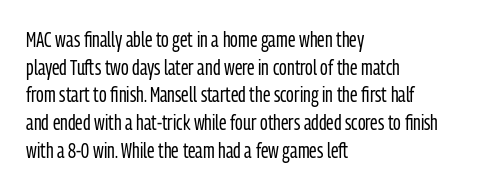
Q: Is the text bold? A: No.
Q: Is the text italic (slanted)? A: No, it is upright.
Q: Is the text underlined? A: No.
Q: How is the paragraph aligned? A: Left-aligned.
Q: Is the spacing between letters normal or unusually wide? A: Normal.
Q: Is the spacing between lines tight, normal or loose? A: Normal.
